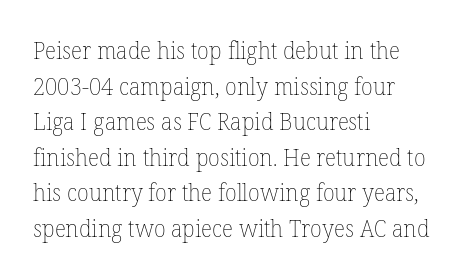
Q: Is the text bold? A: No.
Q: Is the text italic (slanted)? A: No, it is upright.
Q: Is the text underlined? A: No.
Q: How is the paragraph aligned? A: Left-aligned.
Q: Is the spacing between letters normal or unusually wide? A: Normal.
Q: Is the spacing between lines tight, normal or loose? A: Normal.
